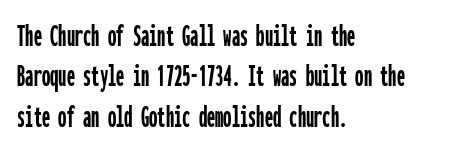
Line starts are locked; line ends wander. The letters sit at their default tracking, neither squeezed nor spread. Descenders hang freely into open space. The passage shown is typeset with a sans-serif family.
